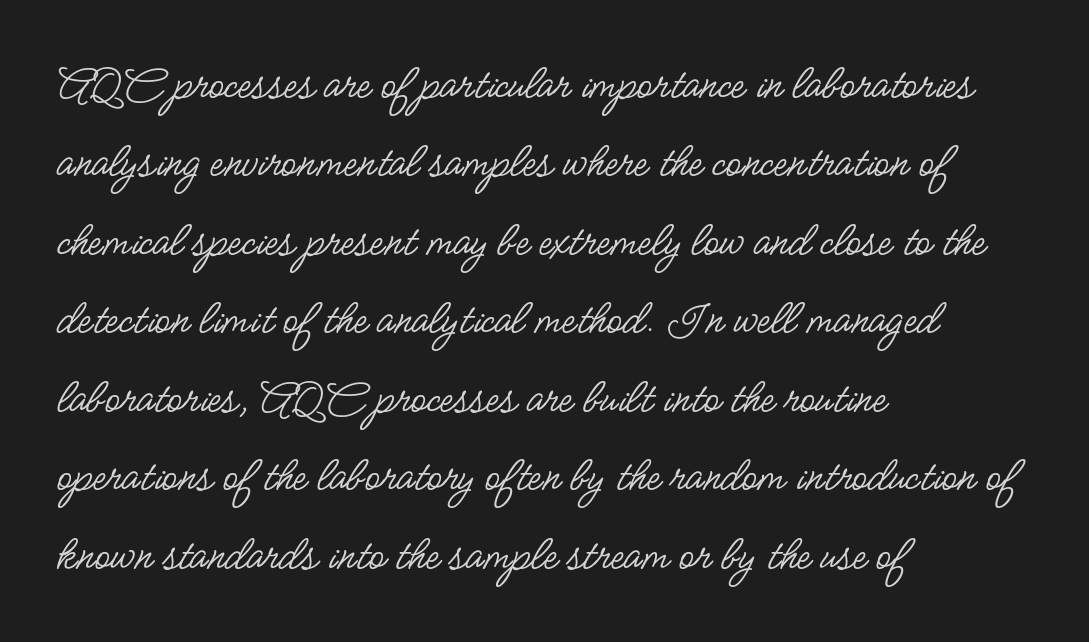
Looks like regular typesetting: each glyph gets only the width it needs. The gap between lines stays unmarked. Unbolded letterforms with no extra heft. Does extra space separate the letters? No, they use regular spacing. A typesetter would label this face a sans.
